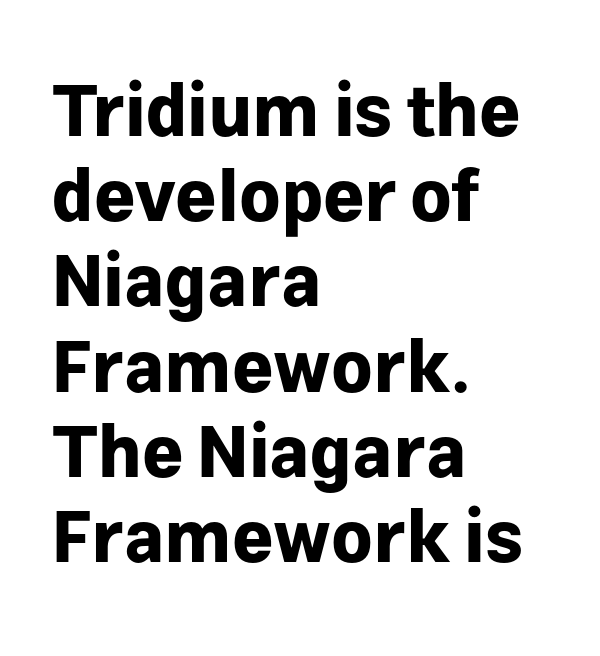
The rendering uses natural spacing where letterforms have individual widths. In terms of letterspacing, this is plain default setting. The font family rendered here belongs to the sans-serif group. Summary of weight: heavy, a full bold. The strip under each line holds only bare page. Typeset ragged right — the left edge is the straight one.
